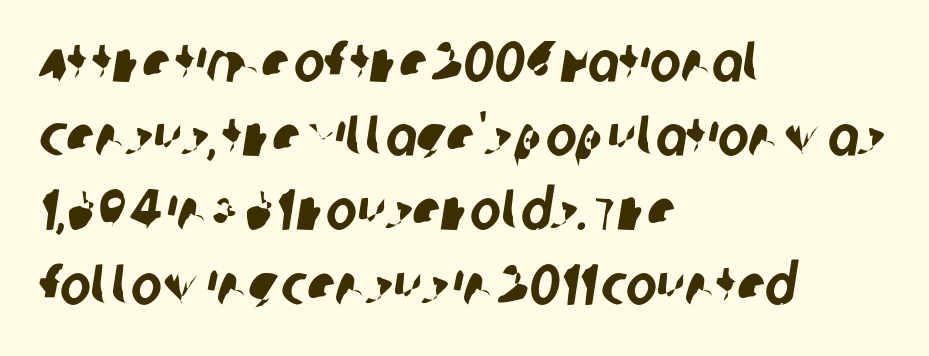
Q: Is the typeface a serif or a sans-serif typeface? A: Sans-serif.
Q: Is the text underlined? A: No.
Q: How is the paragraph aligned? A: Left-aligned.
Q: Is the spacing between letters normal or unusually wide? A: Normal.
Q: Is the spacing between lines tight, normal or loose? A: Normal.
Q: Width (condensed, normal, or wide)? A: Condensed.
Q: Stroke contrast? A: Low.
Q: x-height? A: Large.
Q: Monospaced? A: No.
